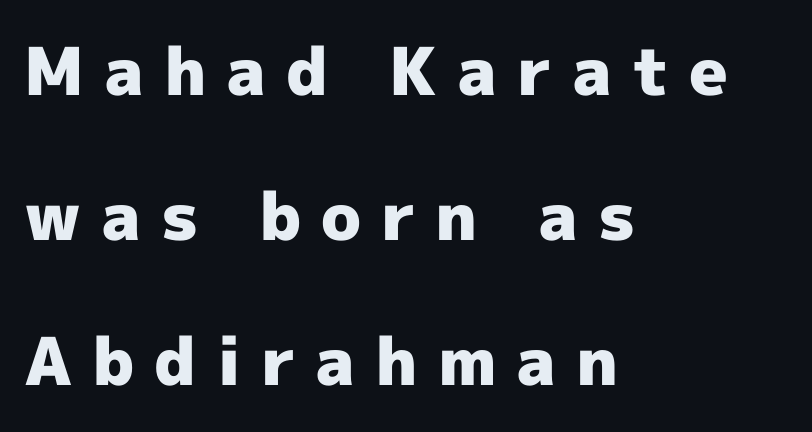
Q: Is the text bold? A: Yes.
Q: Is the text italic (slanted)? A: No, it is upright.
Q: Is the typeface a serif or a sans-serif typeface? A: Sans-serif.
Q: Is the text underlined? A: No.
Q: How is the paragraph aligned? A: Left-aligned.
Q: Is the spacing between letters normal or unusually wide? A: Unusually wide.
Q: Is the spacing between lines tight, normal or loose? A: Loose.
Q: Width (condensed, normal, or wide)? A: Normal.
Q: x-height? A: Medium.
Q: Monospaced? A: No.
